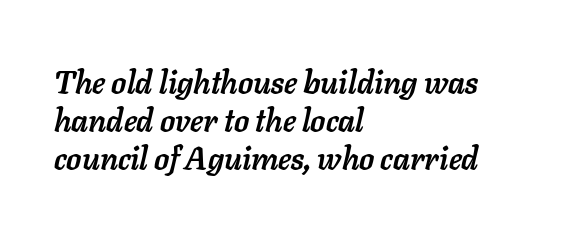
The image shows 31 px semibold type, italic (leaning right); set left-aligned, line spacing 1.22x, normal letter spacing, not underlined; low stroke contrast and a medium x-height.
